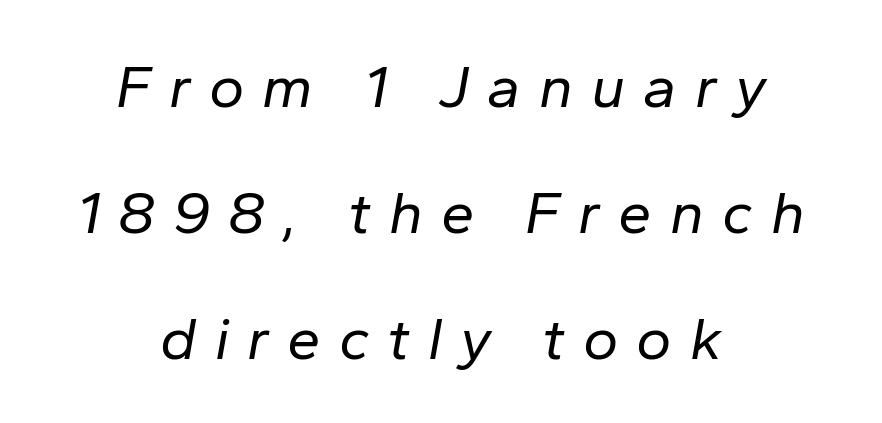
There's an unmistakable incline to the writing here. Bare-footed words on every line. Does the copy run flush right? No — it is centered line by line. Successive baselines arrive slowly, with a big drop between each.
